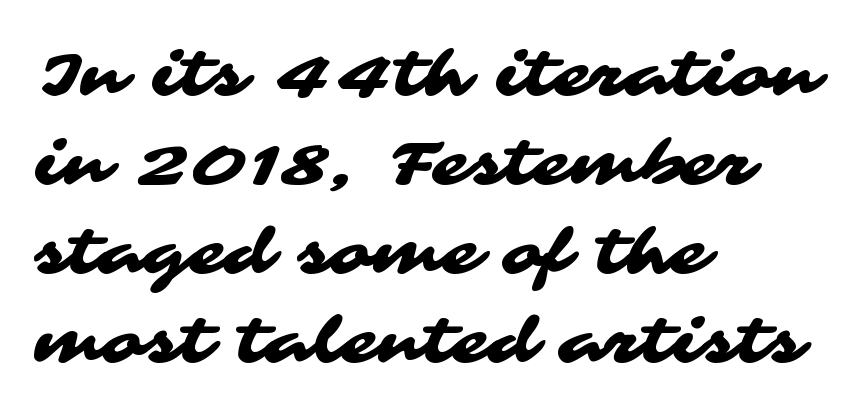
Quick note: interline space is typical. The area under the type is left untouched. Nobody touched the tracking dial on this one. All the whitespace from short lines collects on the right. Look at the bottom of the vertical strokes: they stop flat, with no serifs.
